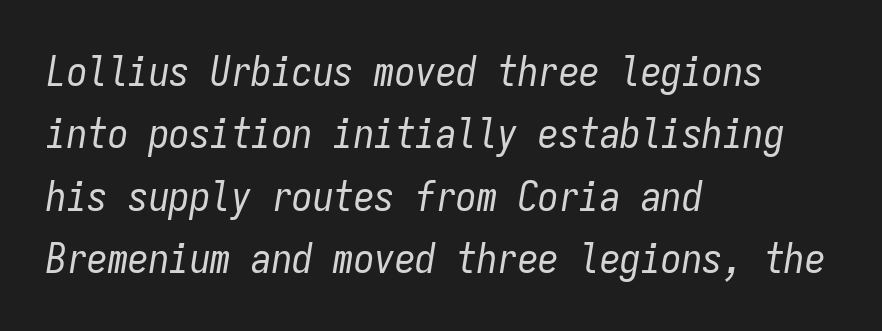
Q: Is the text bold? A: No.
Q: Is the text italic (slanted)? A: Yes, it leans right by about 9 degrees.
Q: Is the text underlined? A: No.
Q: How is the paragraph aligned? A: Left-aligned.
Q: Is the spacing between letters normal or unusually wide? A: Normal.
Q: Is the spacing between lines tight, normal or loose? A: Normal.
Q: Width (condensed, normal, or wide)? A: Condensed.
Q: Stroke contrast? A: Low.
Q: x-height? A: Medium.
Q: Monospaced? A: Yes.
